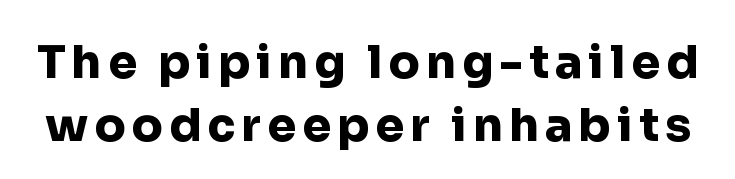
The image shows 46 px heavy sans-serif type, upright; set normal line spacing (1.37x), not underlined; low stroke contrast and a medium x-height.
